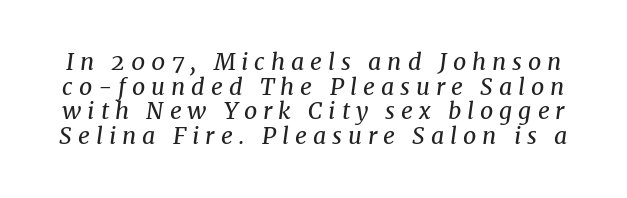
Q: Is the text bold? A: No.
Q: Is the text italic (slanted)? A: Yes, it leans right by about 8 degrees.
Q: Is the text underlined? A: No.
Q: Is the spacing between letters normal or unusually wide? A: Unusually wide.
Q: Is the spacing between lines tight, normal or loose? A: Tight.
